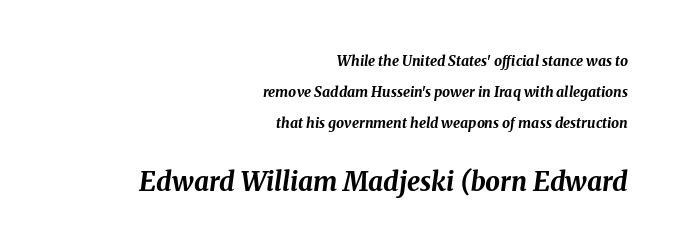
This sample trades compactness for vertical openness between lines. The words here are not underlined. Inter-character spacing is left at the font's built-in metrics. The emphasis by scale lands on block number two, below. In terms of posture, this sample is oblique. This sample is right-justified, so line beginnings fall wherever the words allow.
